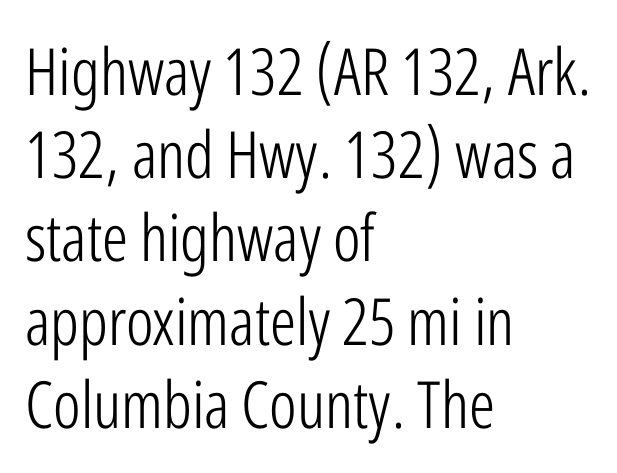
The image shows 65 px light, condensed sans-serif type, upright; set left-aligned, normal line spacing (1.28x), normal letter spacing, not underlined; low stroke contrast and a medium x-height.
